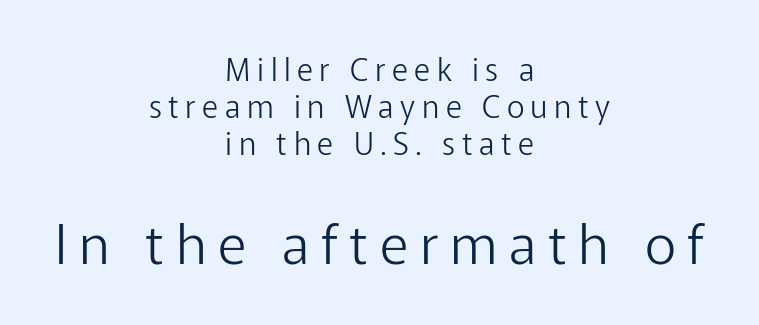
{"serif": "no", "italic": "no", "bold": "no", "weight": "light", "width": "normal", "stroke_contrast": "low", "x_height": "medium", "monospaced": "no", "underline": "no", "align": "center", "line_spacing_ratio": 1.19, "letter_spacing": "wide", "letter_spacing_em": 0.21, "larger_block": "second", "size_ratio": 1.77, "glyph_px": 55}
